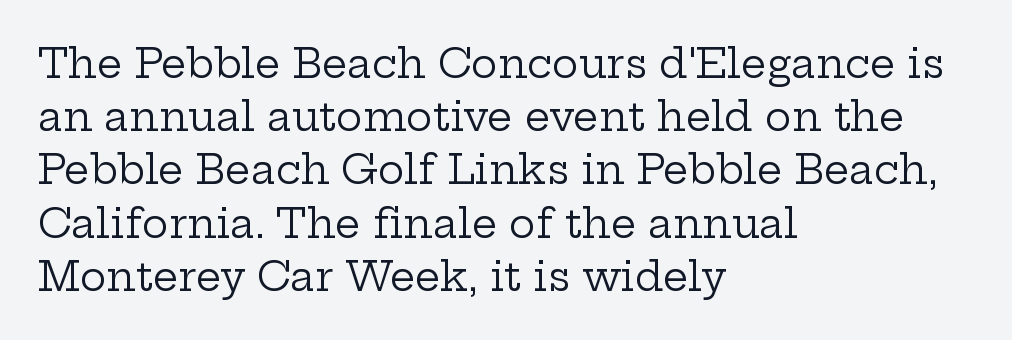
{"serif": "yes", "italic": "no", "bold": "no", "weight": "regular", "width": "wide", "stroke_contrast": "low", "x_height": "medium", "monospaced": "no", "underline": "no", "align": "left", "line_spacing": "normal", "line_spacing_ratio": 1.33, "letter_spacing": "normal", "letter_spacing_em": 0.0, "glyph_px": 40}
